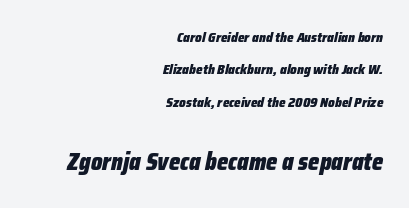
The image shows 24 px bold type, italic (leaning right); set right-aligned, loose line spacing (2.31x), normal letter spacing, not underlined; the second (bottom) block is 1.71x larger.
